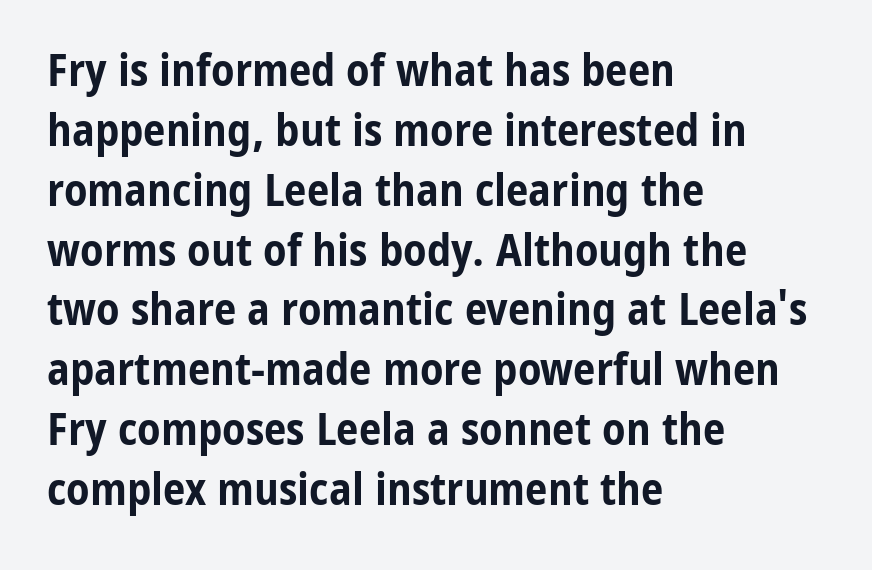
{"serif": "no", "italic": "no", "bold": "yes", "weight": "bold", "width": "condensed", "stroke_contrast": "low", "x_height": "medium", "monospaced": "no", "underline": "no", "align": "left", "line_spacing": "normal", "line_spacing_ratio": 1.33, "letter_spacing": "normal", "letter_spacing_em": 0.0, "glyph_px": 45}
